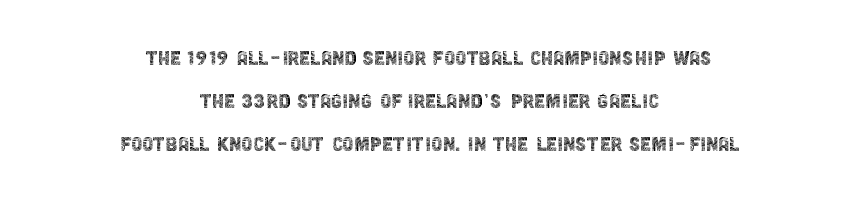
Q: Is the text bold? A: No.
Q: Is the text italic (slanted)? A: No, it is upright.
Q: Is the text underlined? A: No.
Q: How is the paragraph aligned? A: Centered.
Q: Is the spacing between letters normal or unusually wide? A: Normal.
